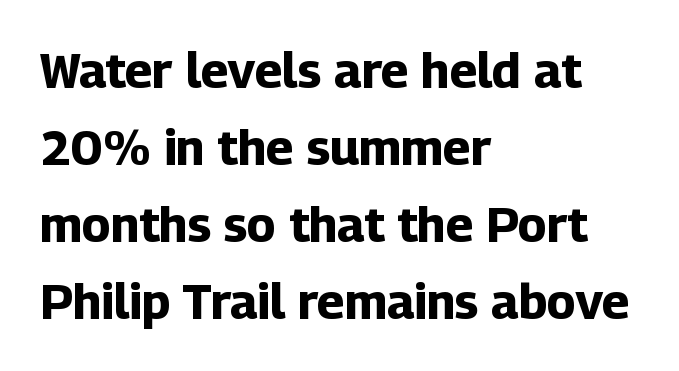
Q: Is the text bold? A: Yes.
Q: Is the text italic (slanted)? A: No, it is upright.
Q: Is the typeface a serif or a sans-serif typeface? A: Sans-serif.
Q: Is the text underlined? A: No.
Q: How is the paragraph aligned? A: Left-aligned.
Q: Is the spacing between letters normal or unusually wide? A: Normal.
Q: Is the spacing between lines tight, normal or loose? A: Normal.
Q: Width (condensed, normal, or wide)? A: Normal.
Q: Stroke contrast? A: Low.
Q: x-height? A: Medium.
Q: Monospaced? A: No.
